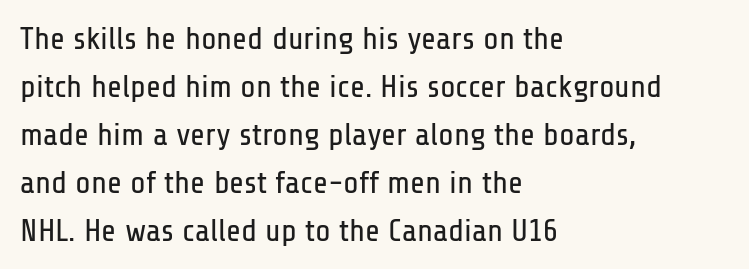
The image shows 32 px regular-weight, condensed sans-serif type, upright; set left-aligned, normal line spacing (1.5x), normal letter spacing, not underlined; low stroke contrast and a medium x-height.
